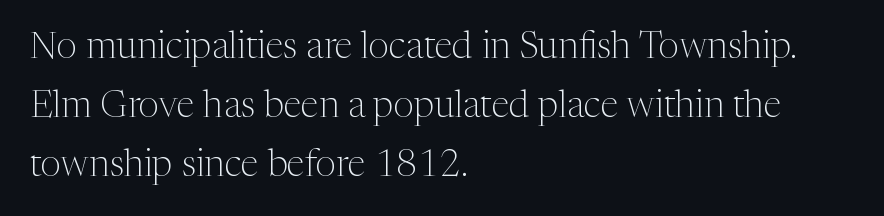
Q: Is the text bold? A: No.
Q: Is the text italic (slanted)? A: No, it is upright.
Q: Is the typeface a serif or a sans-serif typeface? A: Serif.
Q: Is the text underlined? A: No.
Q: How is the paragraph aligned? A: Left-aligned.
Q: Is the spacing between letters normal or unusually wide? A: Normal.
Q: Is the spacing between lines tight, normal or loose? A: Normal.
Q: Width (condensed, normal, or wide)? A: Normal.
Q: Stroke contrast? A: Medium.
Q: x-height? A: Medium.
Q: Monospaced? A: No.
